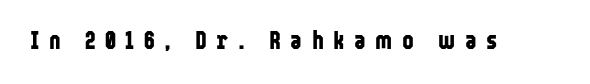
Q: Is the text bold? A: Yes.
Q: Is the text italic (slanted)? A: No, it is upright.
Q: Is the text underlined? A: No.
Q: Is the spacing between letters normal or unusually wide? A: Unusually wide.
